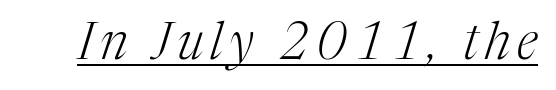
{"serif": "yes", "italic": "yes", "lean": "right", "slant_degrees": 17, "bold": "no", "weight": "light", "width": "normal", "stroke_contrast": "medium", "x_height": "medium", "monospaced": "no", "underline": "yes", "glyph_px": 51}
